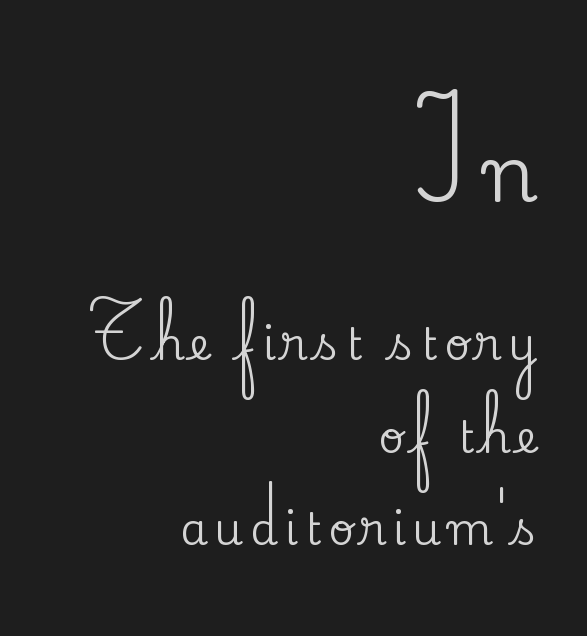
{"serif": "yes", "italic": "no", "width": "normal", "stroke_contrast": "medium", "x_height": "small", "monospaced": "no", "underline": "no", "align": "right", "line_spacing": "loose", "line_spacing_ratio": 2.05, "larger_block": "first", "size_ratio": 1.73, "glyph_px": 78}
